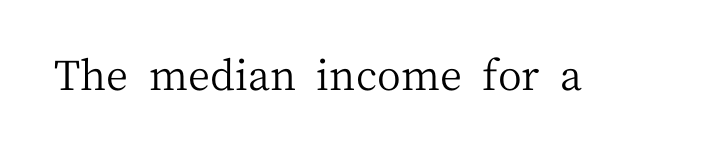
{"serif": "yes", "italic": "no", "bold": "no", "weight": "regular", "width": "normal", "stroke_contrast": "medium", "x_height": "medium", "monospaced": "no", "underline": "no", "letter_spacing": "normal", "letter_spacing_em": 0.0, "glyph_px": 41}
